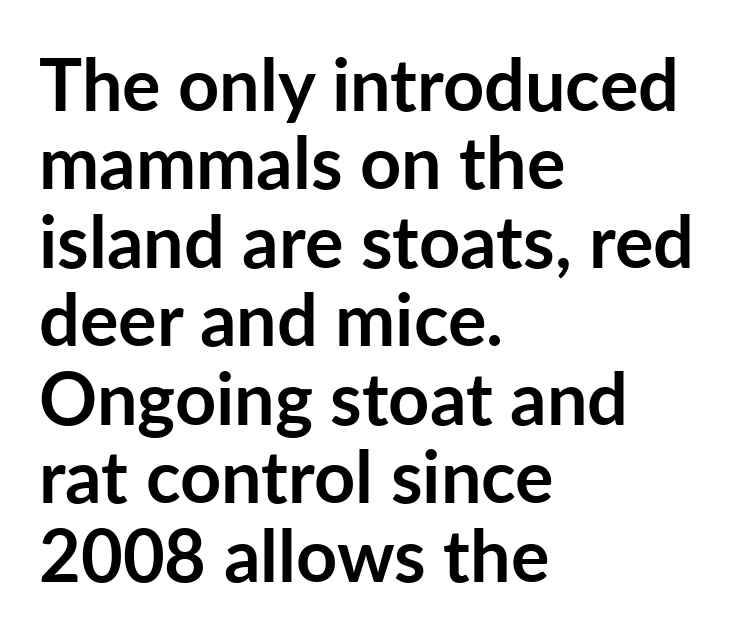
Q: Is the text bold? A: Yes.
Q: Is the text italic (slanted)? A: No, it is upright.
Q: Is the typeface a serif or a sans-serif typeface? A: Sans-serif.
Q: Is the text underlined? A: No.
Q: How is the paragraph aligned? A: Left-aligned.
Q: Is the spacing between letters normal or unusually wide? A: Normal.
Q: Is the spacing between lines tight, normal or loose? A: Tight.
Q: Width (condensed, normal, or wide)? A: Normal.
Q: Stroke contrast? A: Low.
Q: x-height? A: Medium.
Q: Monospaced? A: No.
